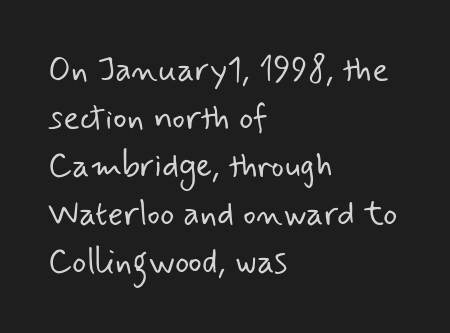
The foot of each line stays bare and open. Horizontal alignment here is leftward, the default for most running prose. The face used here is proportionally spaced, like ordinary book or web type. Normally led — the rows are evenly, conventionally spaced.
